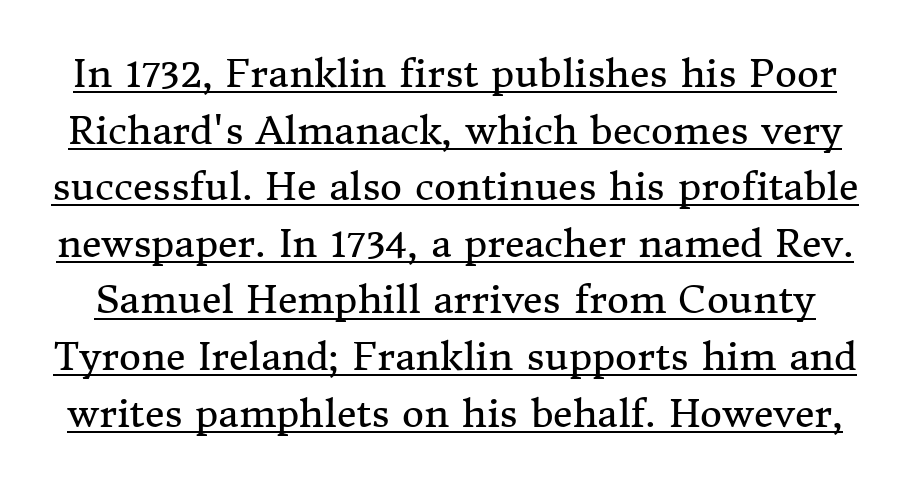
The image shows 38 px regular-weight serif type, upright; set normal line spacing (1.49x), normal letter spacing, underlined; medium stroke contrast and a medium x-height.
